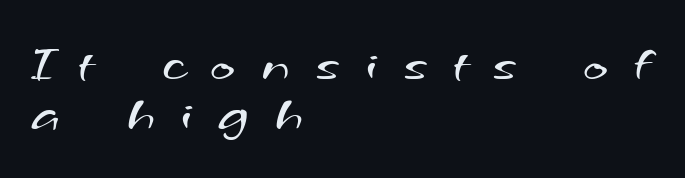
Stem width sits at or under what a default text font uses. The area under the type is left untouched. Here the designer chose a conventional face with non-uniform glyph widths. Nope, no serifs anywhere on these letters. The lines in this sample share a left origin and differ only in where they stop.
